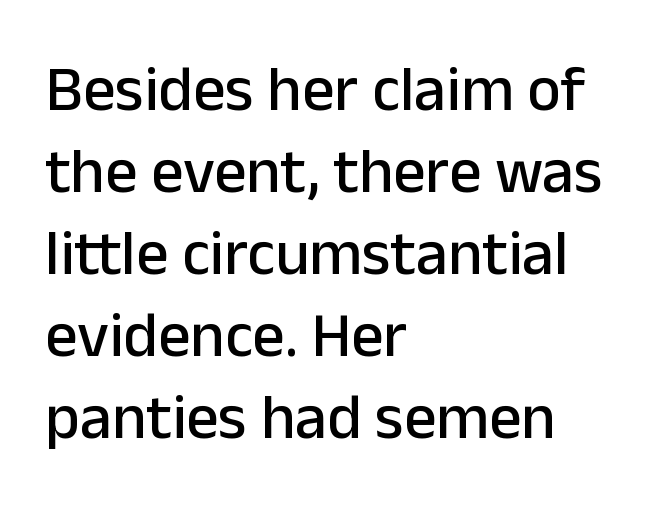
{"serif": "no", "italic": "no", "width": "normal", "stroke_contrast": "low", "x_height": "medium", "monospaced": "no", "underline": "no", "align": "left", "line_spacing": "normal", "line_spacing_ratio": 1.28, "letter_spacing": "normal", "letter_spacing_em": 0.0, "glyph_px": 64}
